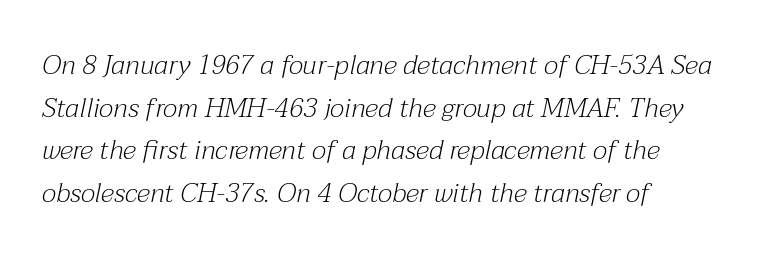
The image shows 27 px text type, italic (leaning right); set left-aligned, normal line spacing (1.58x), normal letter spacing, not underlined.
